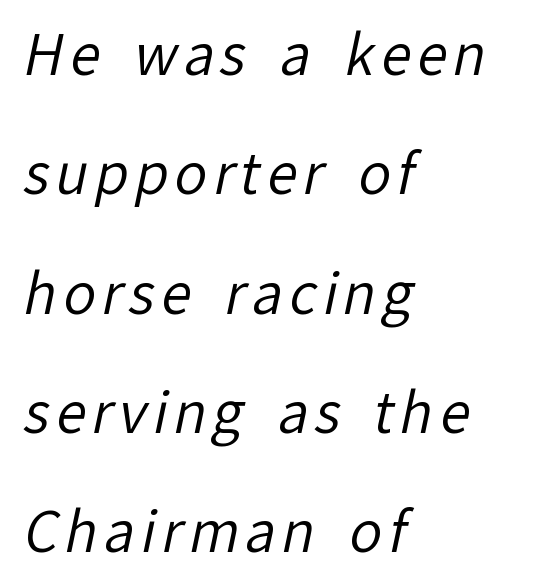
The image shows 55 px regular-weight sans-serif type; set left-aligned, loose line spacing (2.17x), not underlined; low stroke contrast and a medium x-height.
